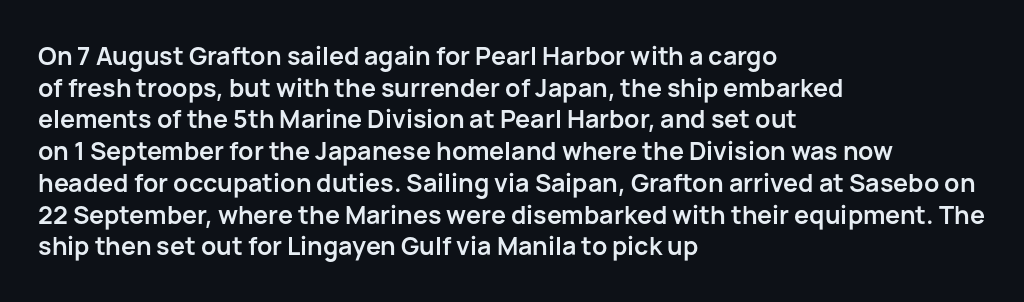
The image shows 25 px bold type, upright; set left-aligned, normal line spacing (1.27x), normal letter spacing, not underlined.
